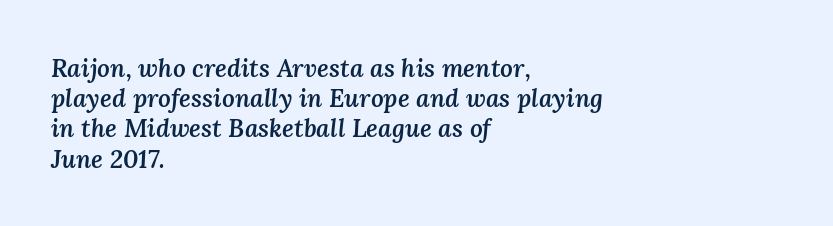
Q: Is the text bold? A: Semi-bold.
Q: Is the text italic (slanted)? A: Yes, it leans right by about 3 degrees.
Q: Is the text underlined? A: No.
Q: How is the paragraph aligned? A: Left-aligned.
Q: Is the spacing between letters normal or unusually wide? A: Normal.
